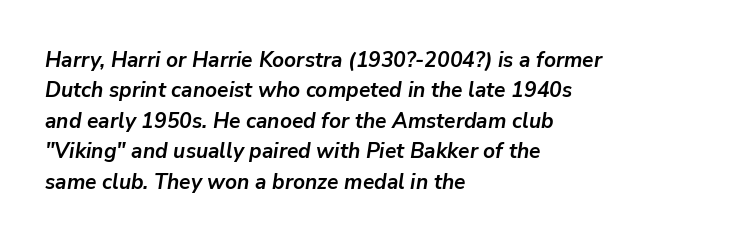
{"italic": "yes", "lean": "right", "slant_degrees": 9, "bold": "yes", "underline": "no", "align": "left", "line_spacing": "normal", "line_spacing_ratio": 1.45, "letter_spacing": "normal", "letter_spacing_em": 0.0, "glyph_px": 21}
